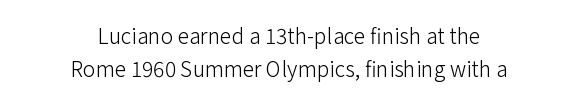
The image shows 21 px text type, upright; set centered, normal line spacing (1.57x), normal letter spacing, not underlined.
